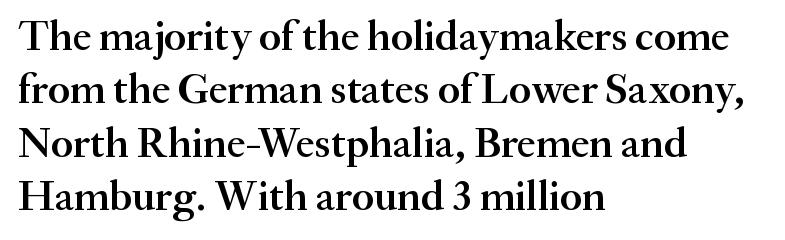
Q: Is the text bold? A: Semi-bold.
Q: Is the text italic (slanted)? A: No, it is upright.
Q: Is the typeface a serif or a sans-serif typeface? A: Serif.
Q: Is the text underlined? A: No.
Q: How is the paragraph aligned? A: Left-aligned.
Q: Is the spacing between letters normal or unusually wide? A: Normal.
Q: Is the spacing between lines tight, normal or loose? A: Normal.
Q: Width (condensed, normal, or wide)? A: Normal.
Q: Stroke contrast? A: Medium.
Q: x-height? A: Small.
Q: Monospaced? A: No.
